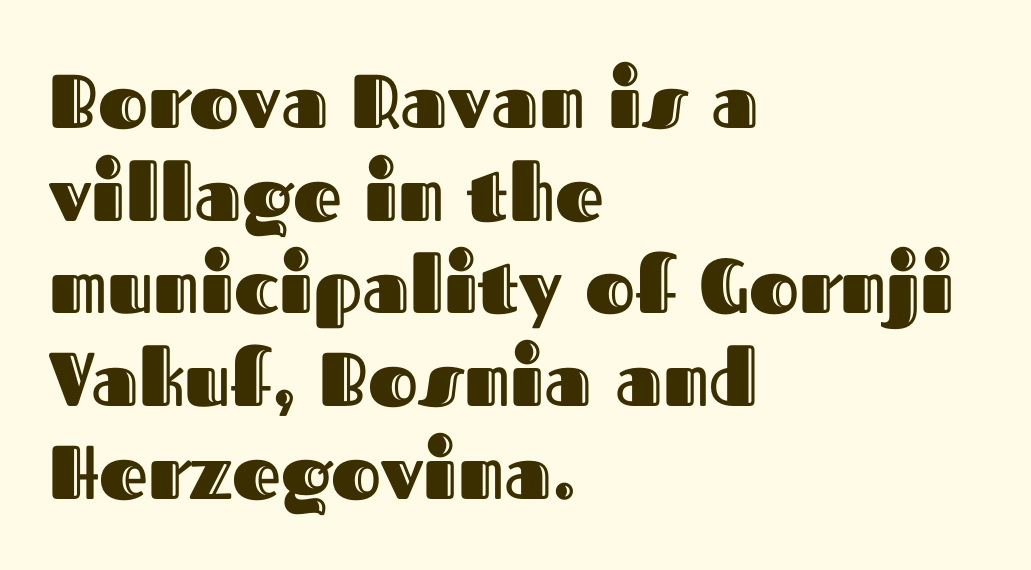
Quick note: not italic, upright. The letterforms sit shoulder to shoulder at normal distance. Nobody drew a line under any word here. The face used here is proportionally spaced, like ordinary book or web type. Left-aligned paragraph, ragged on the right.
